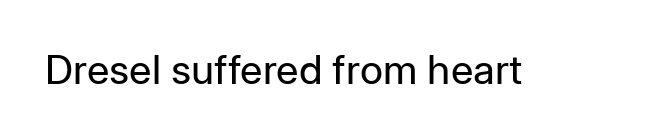
{"serif": "no", "italic": "no", "bold": "no", "weight": "regular", "width": "normal", "stroke_contrast": "low", "x_height": "medium", "monospaced": "no", "underline": "no", "letter_spacing": "normal", "letter_spacing_em": 0.0, "glyph_px": 40}
